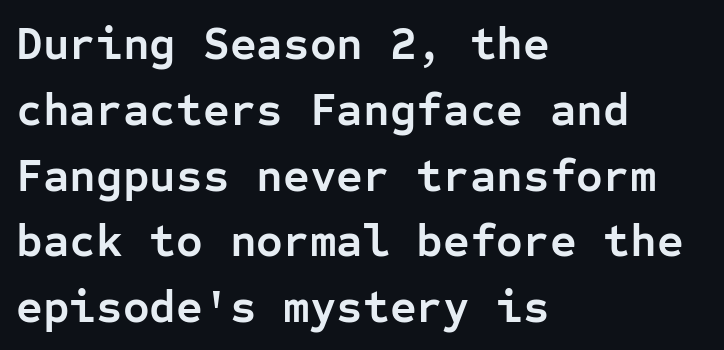
Q: Is the text bold? A: Yes.
Q: Is the text italic (slanted)? A: No, it is upright.
Q: Is the typeface a serif or a sans-serif typeface? A: Sans-serif.
Q: Is the text underlined? A: No.
Q: How is the paragraph aligned? A: Left-aligned.
Q: Is the spacing between letters normal or unusually wide? A: Normal.
Q: Is the spacing between lines tight, normal or loose? A: Normal.
Q: Width (condensed, normal, or wide)? A: Normal.
Q: Stroke contrast? A: Low.
Q: x-height? A: Medium.
Q: Monospaced? A: Yes.
